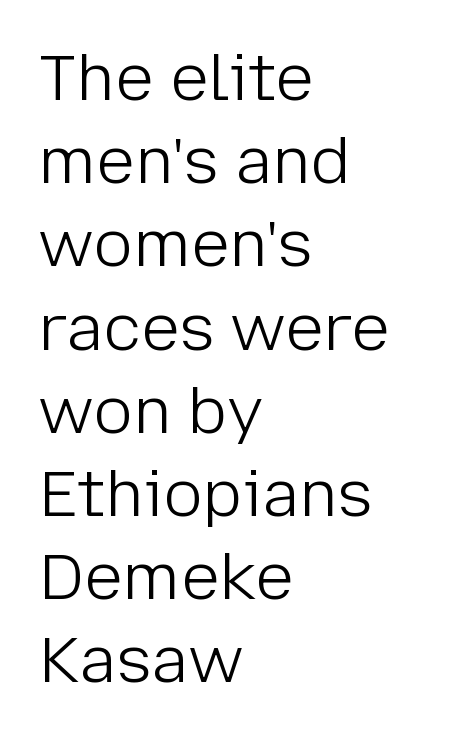
Q: Is the text bold? A: No.
Q: Is the text italic (slanted)? A: No, it is upright.
Q: Is the typeface a serif or a sans-serif typeface? A: Sans-serif.
Q: Is the text underlined? A: No.
Q: How is the paragraph aligned? A: Left-aligned.
Q: Is the spacing between letters normal or unusually wide? A: Normal.
Q: Is the spacing between lines tight, normal or loose? A: Normal.
Q: Width (condensed, normal, or wide)? A: Normal.
Q: Stroke contrast? A: Low.
Q: x-height? A: Medium.
Q: Monospaced? A: No.
